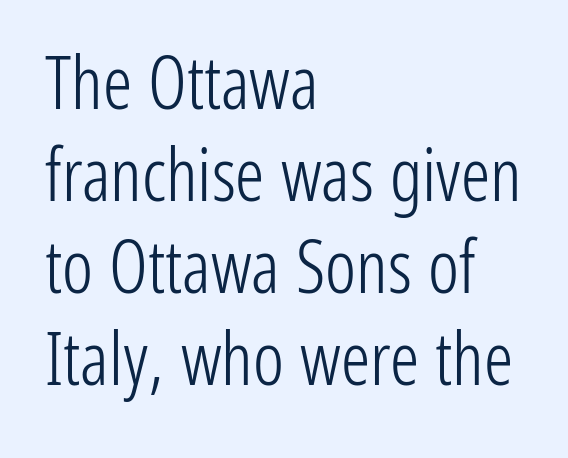
The lines sit at an ordinary, default distance from one another. Underlining? Definitely not there. The strokes are not fattened; the text isn't bold. Leftover space on each line is placed entirely after the last word. Font category for this specimen: sans-serif.
